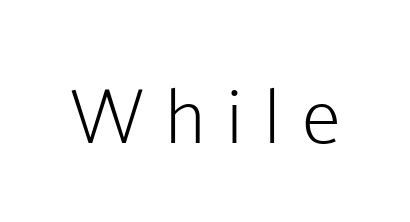
Q: Is the text bold? A: No.
Q: Is the text italic (slanted)? A: No, it is upright.
Q: Is the typeface a serif or a sans-serif typeface? A: Sans-serif.
Q: Is the text underlined? A: No.
Q: Is the spacing between letters normal or unusually wide? A: Unusually wide.
Q: Width (condensed, normal, or wide)? A: Normal.
Q: Stroke contrast? A: Low.
Q: x-height? A: Medium.
Q: Monospaced? A: No.
